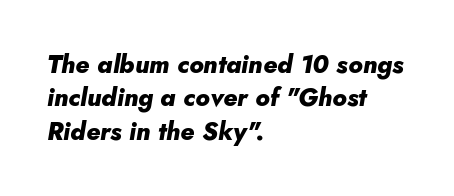
Q: Is the text bold? A: Yes.
Q: Is the text italic (slanted)? A: Yes, it leans right by about 10 degrees.
Q: Is the text underlined? A: No.
Q: How is the paragraph aligned? A: Left-aligned.
Q: Is the spacing between letters normal or unusually wide? A: Normal.
Q: Is the spacing between lines tight, normal or loose? A: Normal.
